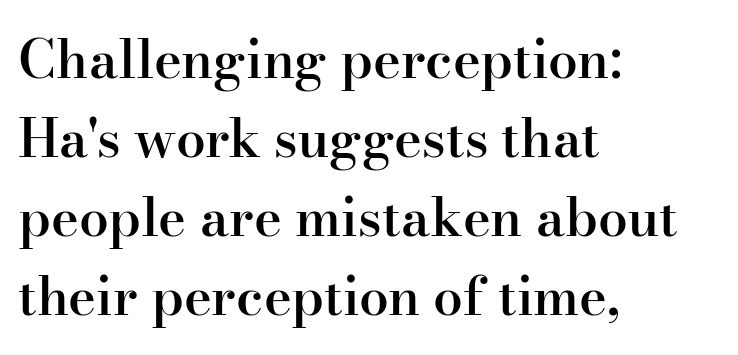
Typographic density is moderately raised because the face is semibold. To sum up the face: it has serifs. The rendering uses natural spacing where letterforms have individual widths. Anything drawn beneath the words? Only blank space. Designer's note — italics off, roman on. Every row of glyphs begins at an identical x-position on the left.
